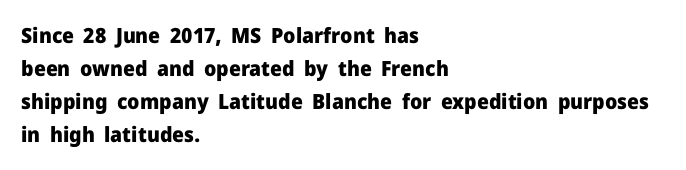
{"italic": "no", "bold": "yes", "underline": "no", "align": "left", "line_spacing": "normal", "line_spacing_ratio": 1.57, "letter_spacing": "normal", "letter_spacing_em": 0.0, "glyph_px": 21}
